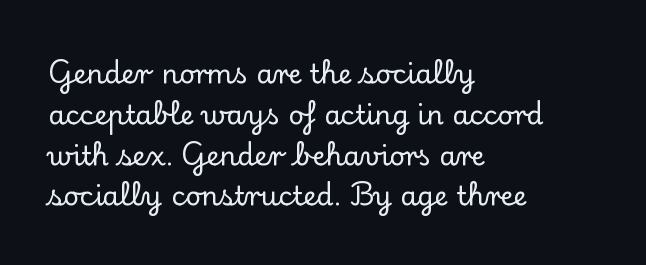
Q: Is the text italic (slanted)? A: No, it is upright.
Q: Is the text underlined? A: No.
Q: How is the paragraph aligned? A: Left-aligned.
Q: Is the spacing between letters normal or unusually wide? A: Normal.
Q: Is the spacing between lines tight, normal or loose? A: Normal.
